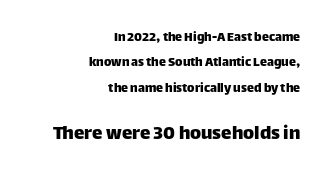
{"italic": "no", "underline": "no", "align": "right", "line_spacing_ratio": 1.81, "letter_spacing": "normal", "letter_spacing_em": 0.0, "larger_block": "second", "size_ratio": 1.5, "glyph_px": 21}
